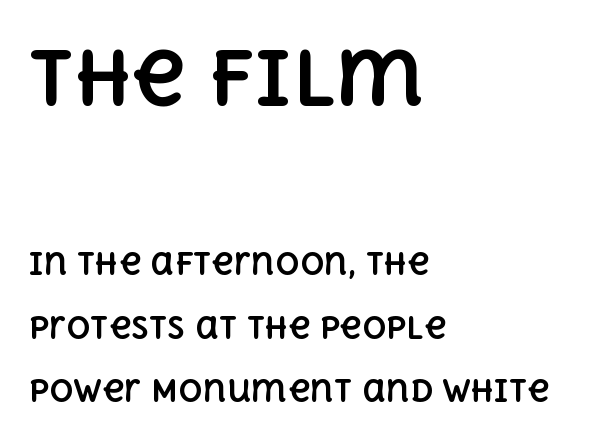
{"italic": "no", "bold": "yes", "weight": "bold", "width": "normal", "x_height": "large", "monospaced": "no", "underline": "no", "align": "left", "line_spacing": "loose", "line_spacing_ratio": 2.11, "letter_spacing": "normal", "letter_spacing_em": 0.0, "larger_block": "first", "size_ratio": 2.47, "glyph_px": 74}
